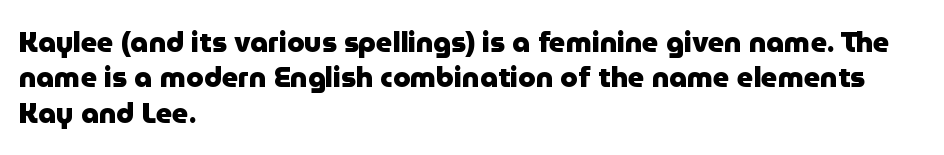
Glyph-to-glyph distance matches everyday printed text. Whoever set this chose a conventional vertical rhythm. Horizontally, the lines are justified to the leading edge only. The letters advance in unequal steps, a hallmark of proportional type.
